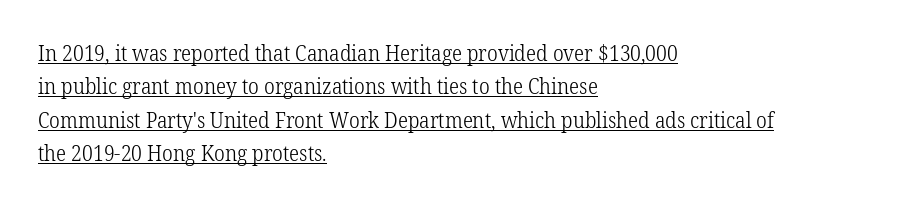
Notice how the stems are strictly vertical — no italics here. Does the leading feel generous? No, just average. How are the letters spaced? Ordinarily, with no added tracking. Is the block centered? No — it sits flush against the left margin.
